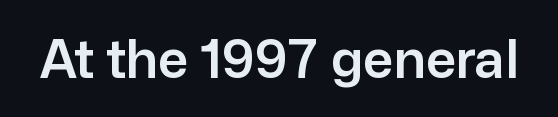
The image shows 53 px sans-serif type, upright; set normal letter spacing, not underlined; low stroke contrast and a medium x-height.
